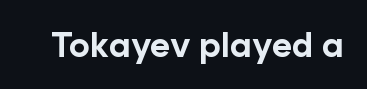
{"serif": "no", "italic": "no", "bold": "yes", "weight": "bold", "width": "normal", "stroke_contrast": "low", "x_height": "medium", "monospaced": "no", "underline": "no", "letter_spacing": "normal", "letter_spacing_em": 0.0, "glyph_px": 35}
